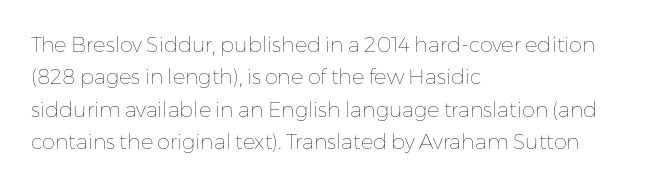
The image shows 21 px text type, upright; set left-aligned, normal line spacing (1.54x), normal letter spacing, not underlined.
